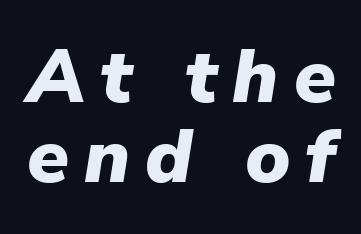
Think of a printed novel: that variable character pitch is what you see here. The font is running at its bold setting. The block of text is dense from top to bottom, with scant space between rows. Slanted lettering throughout. Only glyphs here, with clear space below each row. Tracking value appears strongly positive — letters spread wide.
